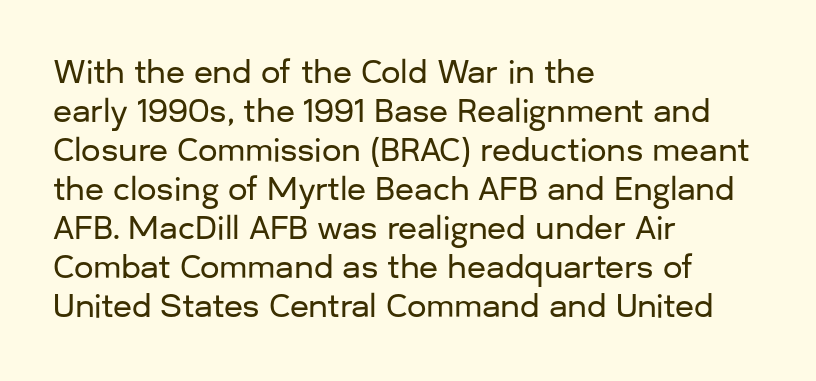
The image shows 31 px sans-serif type, upright; set left-aligned, normal line spacing (1.26x), normal letter spacing, not underlined; low stroke contrast and a medium x-height.
